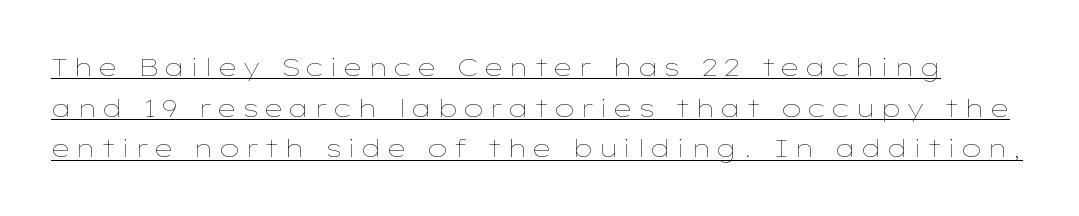
{"italic": "no", "bold": "no", "underline": "yes", "line_spacing": "normal", "line_spacing_ratio": 1.63, "glyph_px": 25}
